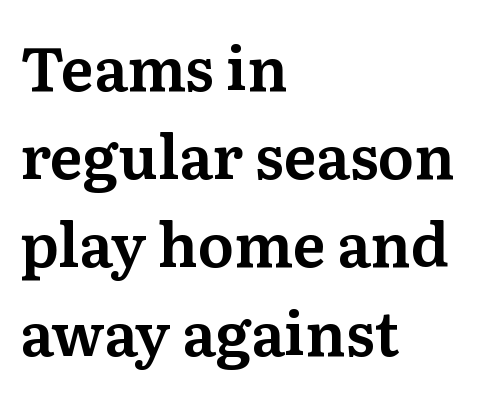
Q: Is the text italic (slanted)? A: No, it is upright.
Q: Is the typeface a serif or a sans-serif typeface? A: Serif.
Q: Is the text underlined? A: No.
Q: How is the paragraph aligned? A: Left-aligned.
Q: Is the spacing between letters normal or unusually wide? A: Normal.
Q: Is the spacing between lines tight, normal or loose? A: Normal.
Q: Width (condensed, normal, or wide)? A: Normal.
Q: Stroke contrast? A: Medium.
Q: x-height? A: Medium.
Q: Monospaced? A: No.
